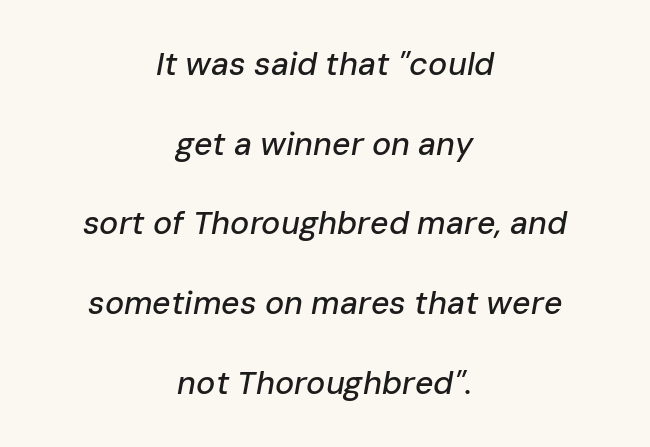
Q: Is the text italic (slanted)? A: Yes, it leans right by about 10 degrees.
Q: Is the text underlined? A: No.
Q: How is the paragraph aligned? A: Centered.
Q: Is the spacing between letters normal or unusually wide? A: Normal.
Q: Is the spacing between lines tight, normal or loose? A: Loose.
Q: Width (condensed, normal, or wide)? A: Normal.
Q: Stroke contrast? A: Low.
Q: x-height? A: Medium.
Q: Monospaced? A: No.
